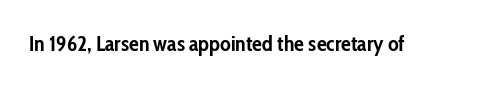
{"italic": "no", "bold": "yes", "underline": "no", "letter_spacing": "normal", "letter_spacing_em": 0.0, "glyph_px": 22}
